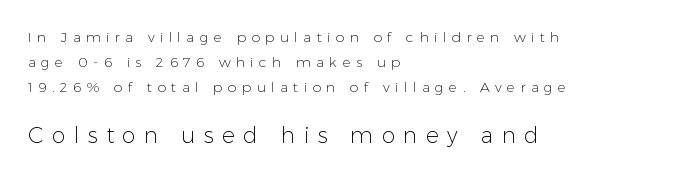
{"italic": "no", "bold": "no", "underline": "no", "align": "left", "line_spacing_ratio": 1.8, "letter_spacing": "wide", "letter_spacing_em": 0.38, "larger_block": "second", "size_ratio": 1.57, "glyph_px": 22}
